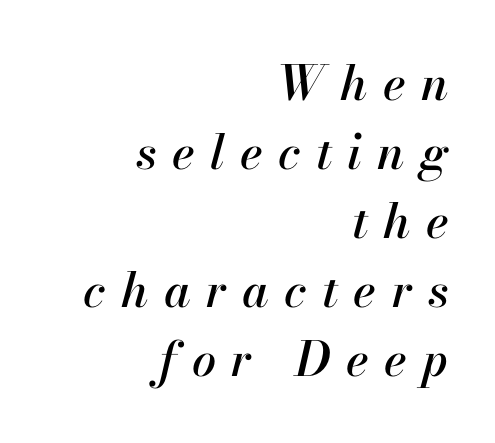
Q: Is the text italic (slanted)? A: Yes, it leans right by about 13 degrees.
Q: Is the text underlined? A: No.
Q: How is the paragraph aligned? A: Right-aligned.
Q: Is the spacing between letters normal or unusually wide? A: Unusually wide.
Q: Is the spacing between lines tight, normal or loose? A: Normal.
Q: Width (condensed, normal, or wide)? A: Normal.
Q: Stroke contrast? A: High.
Q: x-height? A: Small.
Q: Monospaced? A: No.
